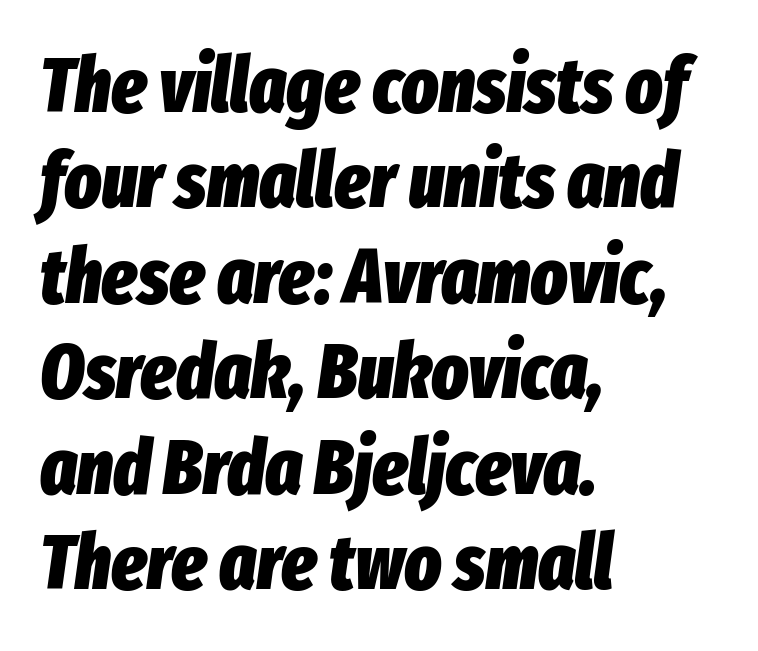
Q: Is the text bold? A: Yes.
Q: Is the text italic (slanted)? A: Yes, it leans right by about 8 degrees.
Q: Is the text underlined? A: No.
Q: How is the paragraph aligned? A: Left-aligned.
Q: Is the spacing between letters normal or unusually wide? A: Normal.
Q: Width (condensed, normal, or wide)? A: Condensed.
Q: Stroke contrast? A: Low.
Q: x-height? A: Medium.
Q: Monospaced? A: No.
